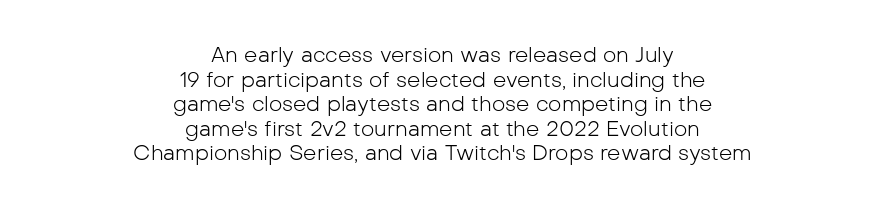
The image shows 21 px text type, upright; set centered, line spacing 1.17x, normal letter spacing, not underlined.
